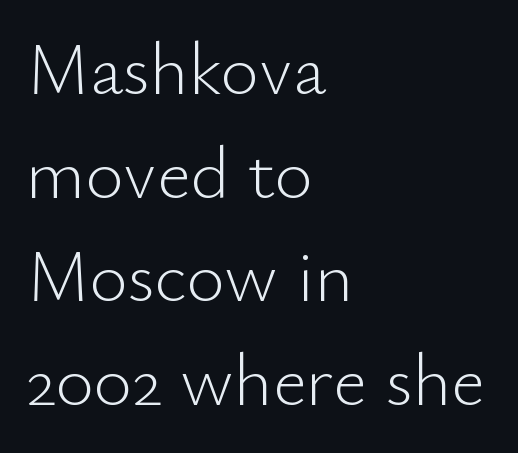
A typesetter would call this zero additional tracking. Notice how the stems are strictly vertical — no italics here. The weight would be labelled regular, book, light, or lighter still. Does the type have serifs? No, each stem ends abruptly. Each new line begins a customary step beneath the previous one.
